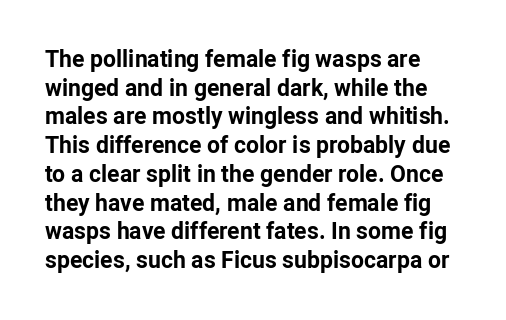
Anything drawn beneath the words? Only blank space. This sample keeps an unexceptional amount of space between lines. The letters are bold, with thick, heavy strokes. Words appear dense and cohesive because spacing is normal. Notice how the stems are strictly vertical — no italics here.
